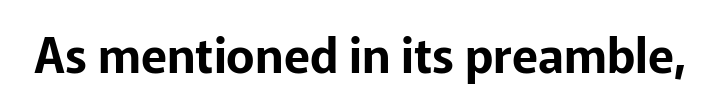
Q: Is the text italic (slanted)? A: No, it is upright.
Q: Is the typeface a serif or a sans-serif typeface? A: Sans-serif.
Q: Is the text underlined? A: No.
Q: Is the spacing between letters normal or unusually wide? A: Normal.
Q: Width (condensed, normal, or wide)? A: Normal.
Q: Stroke contrast? A: Low.
Q: x-height? A: Medium.
Q: Monospaced? A: No.
